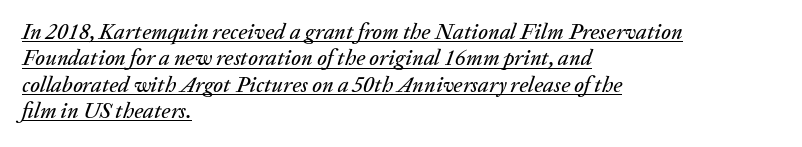
The image shows 22 px text type, italic (leaning right); set left-aligned, line spacing 1.2x, normal letter spacing, underlined.
